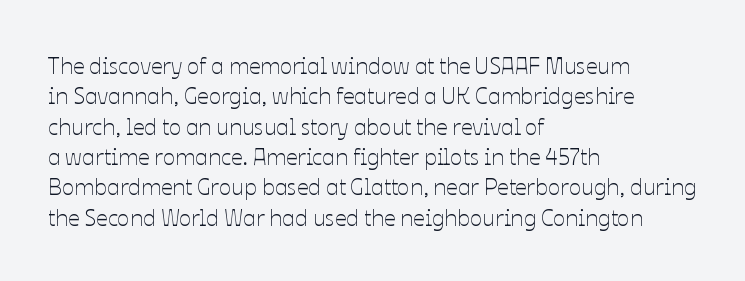
The image shows 23 px text type, upright; set left-aligned, normal line spacing (1.32x), normal letter spacing, not underlined.
